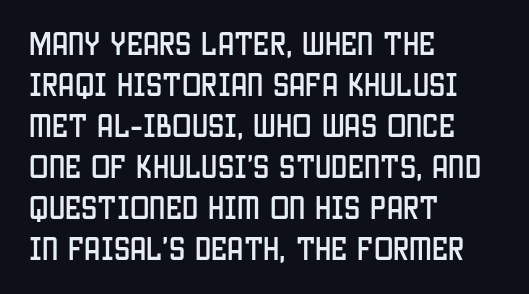
Q: Is the text italic (slanted)? A: No, it is upright.
Q: Is the text underlined? A: No.
Q: How is the paragraph aligned? A: Left-aligned.
Q: Is the spacing between letters normal or unusually wide? A: Normal.
Q: Is the spacing between lines tight, normal or loose? A: Normal.
